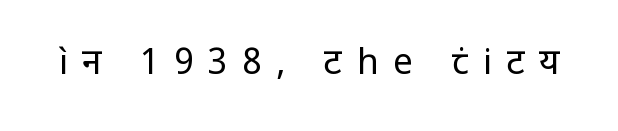
Q: Is the text bold? A: No.
Q: Is the text italic (slanted)? A: No, it is upright.
Q: Is the typeface a serif or a sans-serif typeface? A: Sans-serif.
Q: Is the text underlined? A: No.
Q: Is the spacing between letters normal or unusually wide? A: Unusually wide.
Q: Width (condensed, normal, or wide)? A: Normal.
Q: Stroke contrast? A: Low.
Q: x-height? A: Medium.
Q: Monospaced? A: No.
